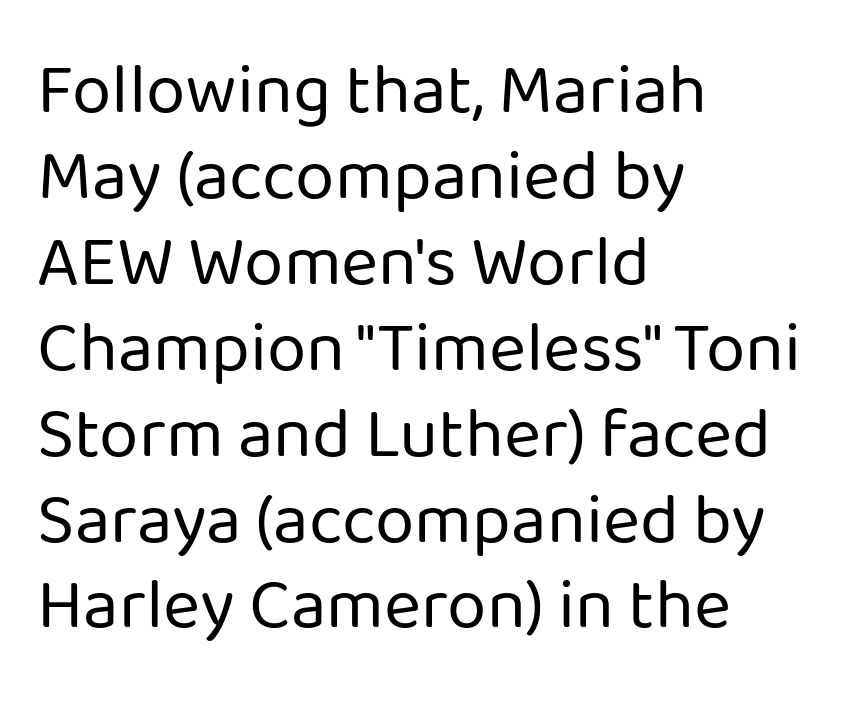
{"serif": "no", "italic": "no", "bold": "no", "weight": "regular", "width": "normal", "stroke_contrast": "low", "x_height": "medium", "monospaced": "no", "underline": "no", "align": "left", "line_spacing_ratio": 1.21, "letter_spacing": "normal", "letter_spacing_em": 0.0, "glyph_px": 71}
